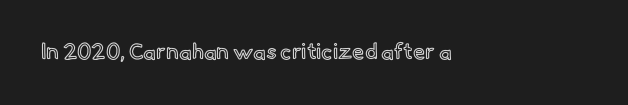
Tall strokes in this sample are plumb rather than angled. Short note: letters normally spaced. Lines of text with bare space underneath.
